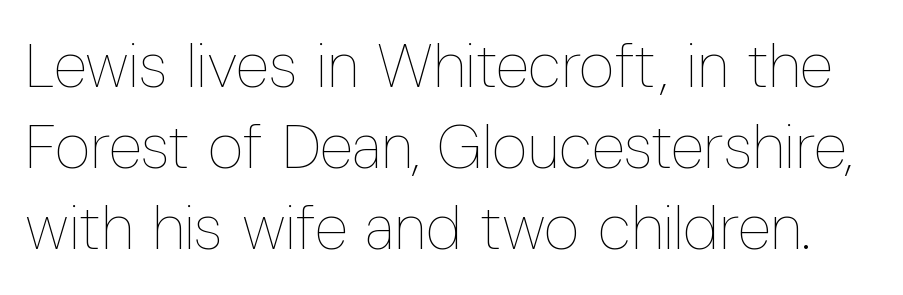
{"italic": "no", "bold": "no", "weight": "thin", "width": "condensed", "stroke_contrast": "low", "x_height": "medium", "monospaced": "no", "underline": "no", "line_spacing": "normal", "line_spacing_ratio": 1.31, "letter_spacing": "normal", "letter_spacing_em": 0.0, "glyph_px": 62}
